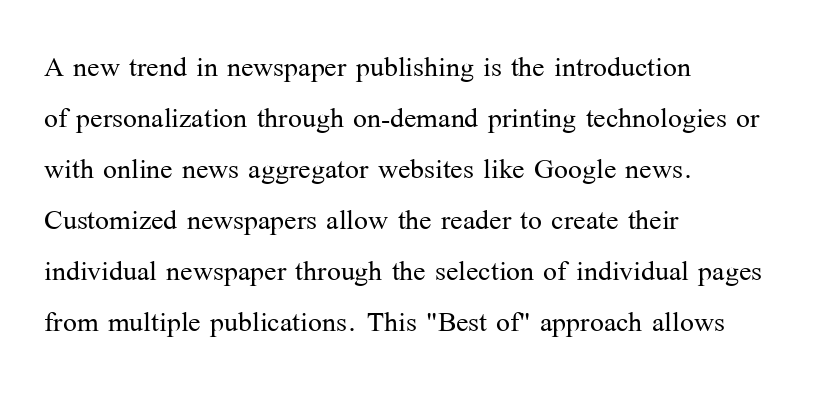
Q: Is the text bold? A: No.
Q: Is the text italic (slanted)? A: No, it is upright.
Q: Is the typeface a serif or a sans-serif typeface? A: Serif.
Q: Is the text underlined? A: No.
Q: How is the paragraph aligned? A: Left-aligned.
Q: Is the spacing between letters normal or unusually wide? A: Normal.
Q: Is the spacing between lines tight, normal or loose? A: Normal.
Q: Width (condensed, normal, or wide)? A: Normal.
Q: Stroke contrast? A: Medium.
Q: x-height? A: Medium.
Q: Monospaced? A: No.
